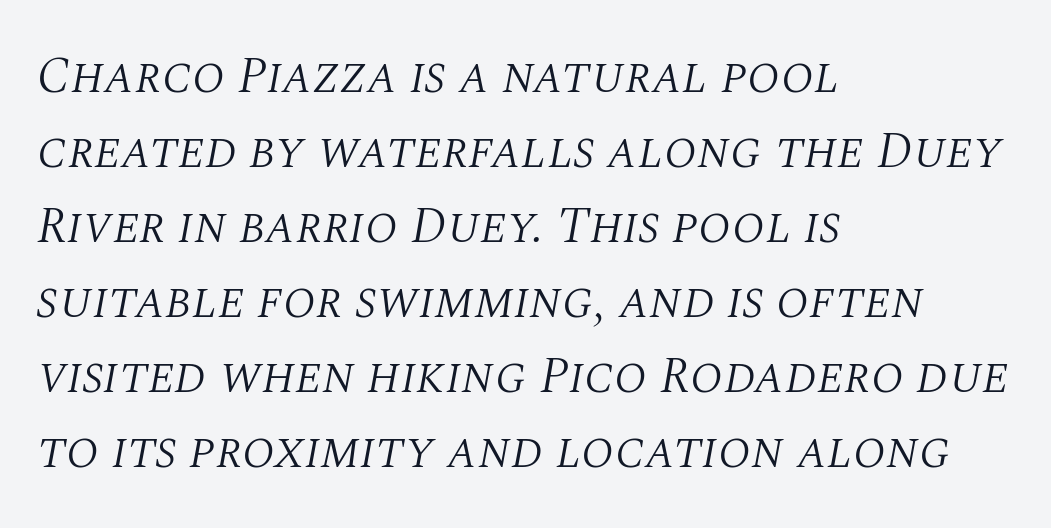
Q: Is the text bold? A: No.
Q: Is the text italic (slanted)? A: Yes, it leans right by about 10 degrees.
Q: Is the typeface a serif or a sans-serif typeface? A: Serif.
Q: Is the text underlined? A: No.
Q: How is the paragraph aligned? A: Left-aligned.
Q: Is the spacing between letters normal or unusually wide? A: Normal.
Q: Is the spacing between lines tight, normal or loose? A: Normal.
Q: Width (condensed, normal, or wide)? A: Normal.
Q: Stroke contrast? A: Medium.
Q: x-height? A: Large.
Q: Monospaced? A: No.
